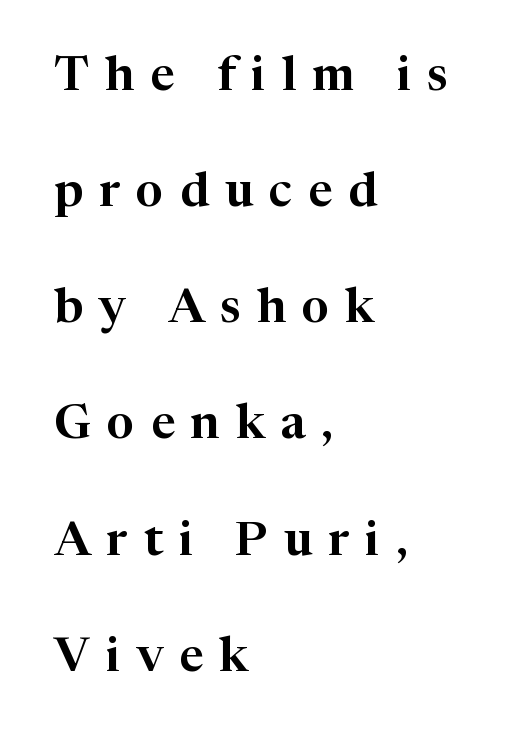
{"serif": "yes", "italic": "no", "width": "normal", "stroke_contrast": "high", "x_height": "medium", "monospaced": "no", "underline": "no", "align": "left", "line_spacing": "loose", "line_spacing_ratio": 2.42, "letter_spacing": "wide", "letter_spacing_em": 0.33, "glyph_px": 48}
